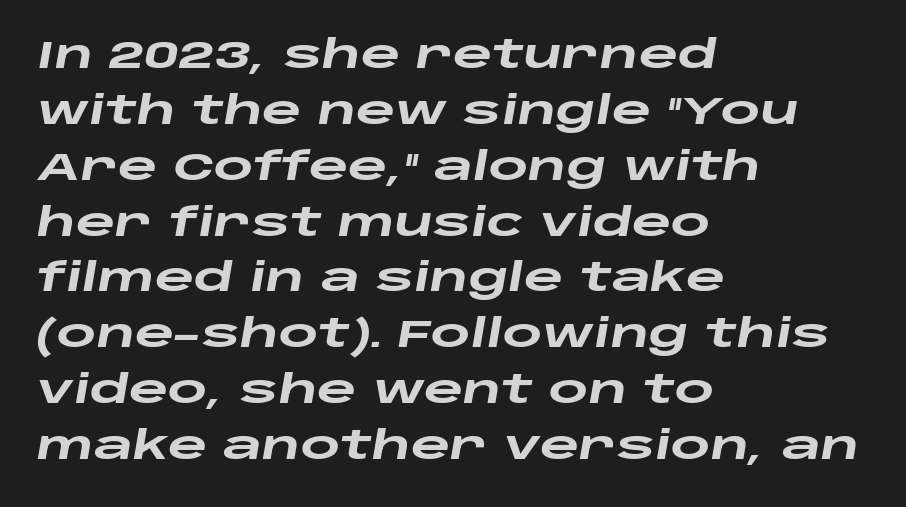
{"italic": "yes", "lean": "right", "slant_degrees": 10, "bold": "yes", "weight": "heavy", "width": "wide", "stroke_contrast": "low", "x_height": "large", "monospaced": "no", "underline": "no", "align": "left", "line_spacing": "normal", "line_spacing_ratio": 1.47, "letter_spacing": "normal", "letter_spacing_em": 0.0, "glyph_px": 38}
